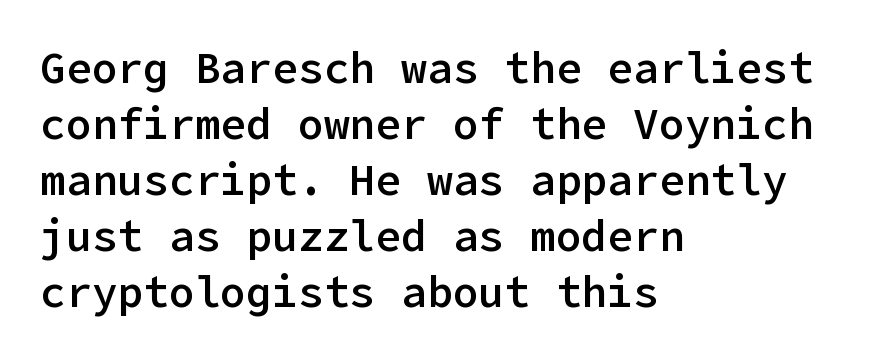
The image shows 43 px semibold sans-serif type, upright; set left-aligned, normal line spacing (1.3x), normal letter spacing, not underlined; low stroke contrast and a medium x-height.
